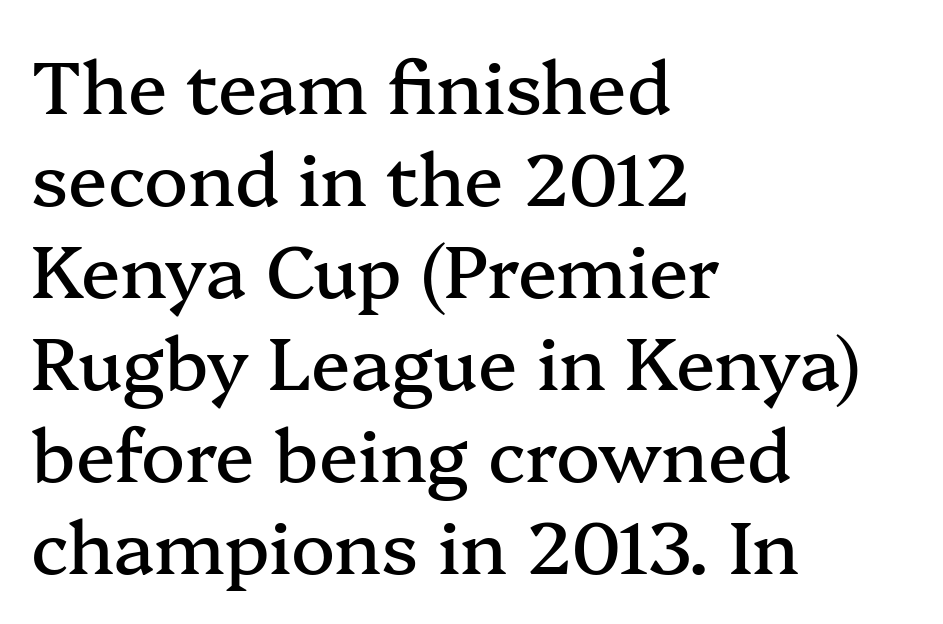
In terms of letterspacing, this is plain default setting. The paragraph shown leans on its left margin. The strip under each line holds only bare page. Compared with typical paragraphs, the rows here are spaced about the same. The glyphs in this specimen are seriffed.
